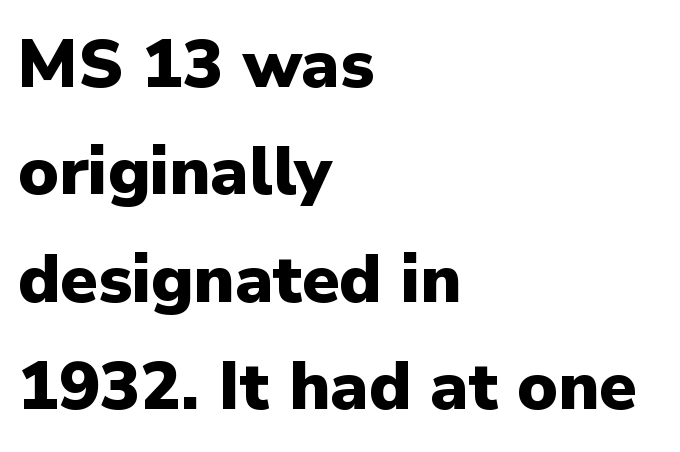
Each letter keeps its own natural width here, so spacing adapts to shape. Evenly set lines give the paragraph a standard silhouette. Between one letter and the next there's only the usual sliver of space. Chunky letters — that's bold for sure. Notice how the passage keeps a crisp vertical edge on the left only. Do the letters lean? They stand straight.
